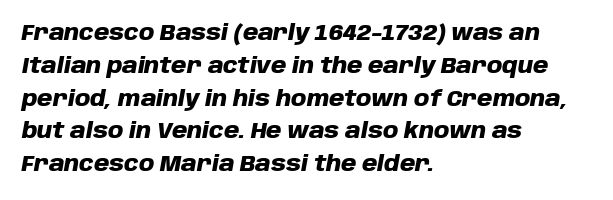
{"italic": "yes", "lean": "right", "slant_degrees": 10, "bold": "yes", "underline": "no", "align": "left", "line_spacing": "normal", "line_spacing_ratio": 1.49, "letter_spacing": "normal", "letter_spacing_em": 0.0, "glyph_px": 22}
